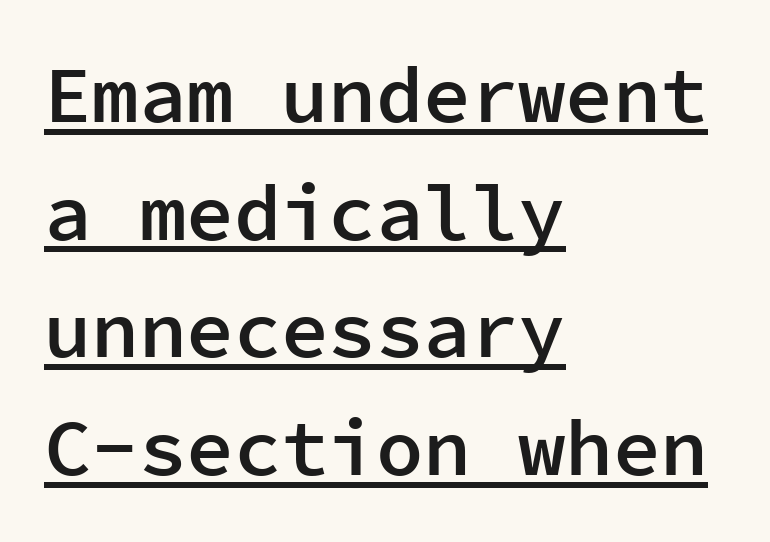
The leading is moderate, giving the passage an even texture. Note the uniform advance width — an 'i' takes as much space as an 'm'. Notice how a bar underscores the lettering throughout. Compared with typical body copy, the letter spacing here is the same. Weight: semibold (demi).
